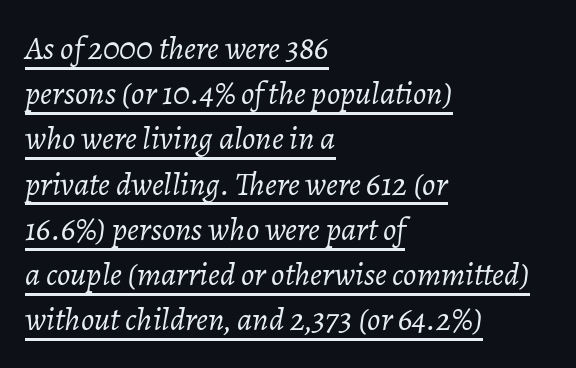
Leftover space on each line is placed entirely after the last word. Glyph-to-glyph distance matches everyday printed text. This is not heavy type; no bold has been used. Compared with undecorated copy, this sample adds a rule below the words. Is this a fixed-width face? No — the glyphs have proportional, varying widths.
